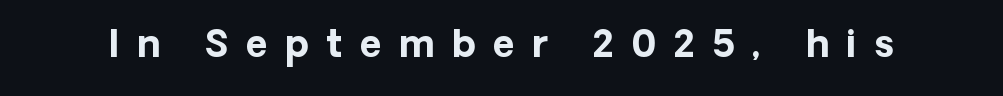
{"serif": "no", "italic": "no", "bold": "yes", "weight": "bold", "width": "normal", "stroke_contrast": "low", "x_height": "medium", "monospaced": "no", "underline": "no", "letter_spacing": "wide", "letter_spacing_em": 0.48, "glyph_px": 37}
